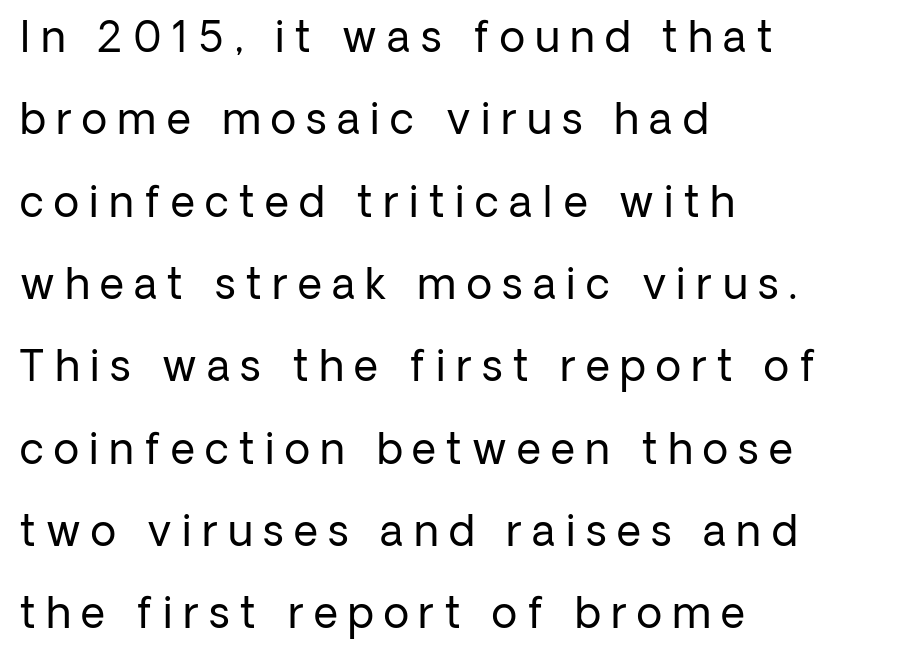
Q: Is the text bold? A: No.
Q: Is the text italic (slanted)? A: No, it is upright.
Q: Is the typeface a serif or a sans-serif typeface? A: Sans-serif.
Q: Is the text underlined? A: No.
Q: How is the paragraph aligned? A: Left-aligned.
Q: Is the spacing between letters normal or unusually wide? A: Unusually wide.
Q: Is the spacing between lines tight, normal or loose? A: Loose.
Q: Width (condensed, normal, or wide)? A: Normal.
Q: Stroke contrast? A: Low.
Q: x-height? A: Medium.
Q: Monospaced? A: No.
